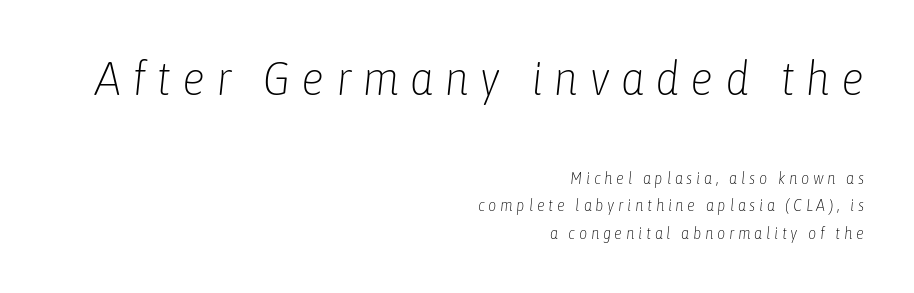
{"italic": "yes", "lean": "right", "slant_degrees": 6, "bold": "no", "weight": "light", "width": "condensed", "stroke_contrast": "low", "x_height": "medium", "monospaced": "no", "underline": "no", "align": "right", "line_spacing_ratio": 1.71, "letter_spacing": "wide", "letter_spacing_em": 0.23, "larger_block": "first", "size_ratio": 2.94, "glyph_px": 47}
